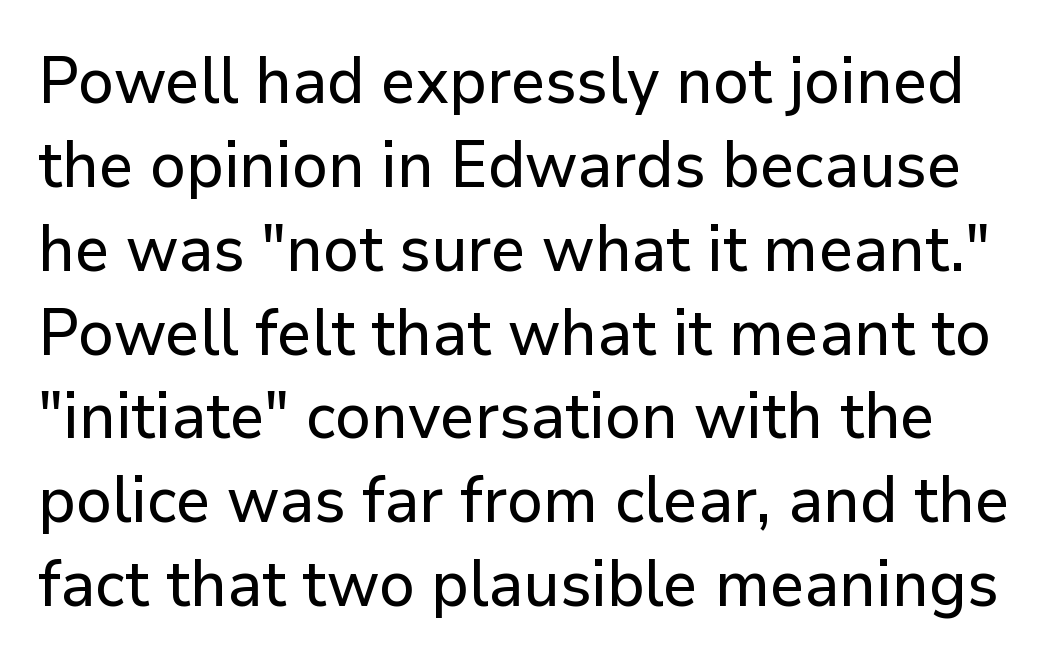
The image shows 64 px sans-serif type, upright; set normal line spacing (1.31x), normal letter spacing, not underlined; low stroke contrast and a medium x-height.
